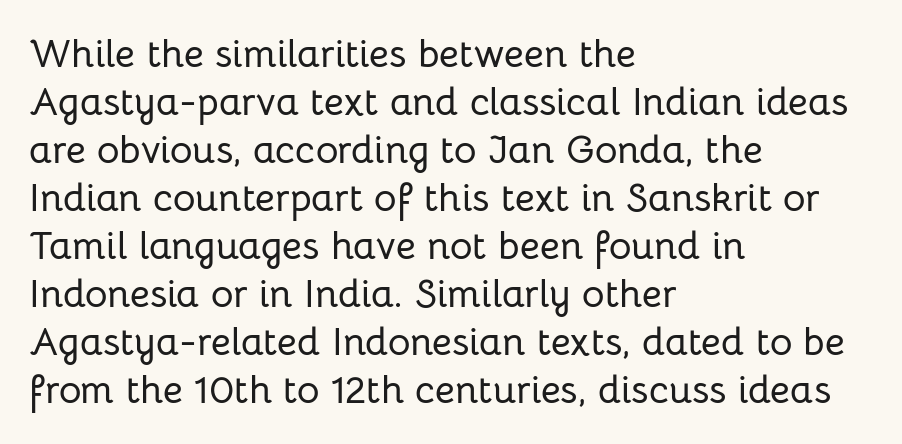
The image shows 39 px sans-serif type, upright; set left-aligned, line spacing 1.23x, normal letter spacing, not underlined; low stroke contrast and a medium x-height.
